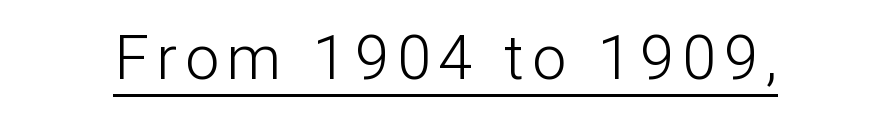
{"serif": "no", "italic": "no", "bold": "no", "weight": "light", "width": "normal", "stroke_contrast": "low", "x_height": "medium", "monospaced": "no", "underline": "yes", "glyph_px": 61}
